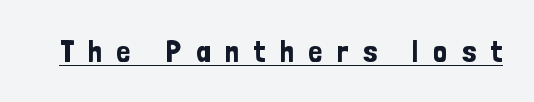
{"serif": "no", "italic": "no", "width": "condensed", "stroke_contrast": "low", "x_height": "medium", "monospaced": "no", "underline": "yes", "letter_spacing": "wide", "letter_spacing_em": 0.47, "glyph_px": 31}
